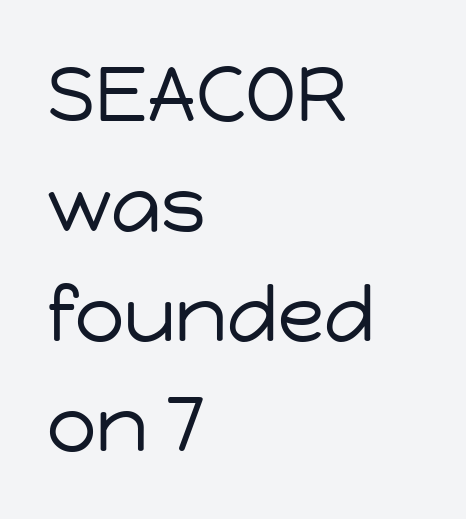
{"serif": "no", "italic": "no", "bold": "no", "weight": "regular", "width": "normal", "stroke_contrast": "low", "x_height": "medium", "monospaced": "no", "underline": "no", "align": "left", "line_spacing": "normal", "line_spacing_ratio": 1.43, "letter_spacing": "normal", "letter_spacing_em": 0.0, "glyph_px": 77}
